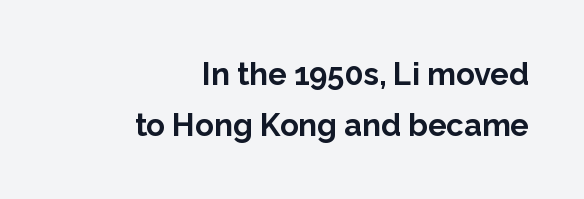
Q: Is the text bold? A: Yes.
Q: Is the text italic (slanted)? A: No, it is upright.
Q: Is the typeface a serif or a sans-serif typeface? A: Sans-serif.
Q: Is the text underlined? A: No.
Q: How is the paragraph aligned? A: Right-aligned.
Q: Is the spacing between letters normal or unusually wide? A: Normal.
Q: Is the spacing between lines tight, normal or loose? A: Normal.
Q: Width (condensed, normal, or wide)? A: Normal.
Q: Stroke contrast? A: Low.
Q: x-height? A: Medium.
Q: Monospaced? A: No.
